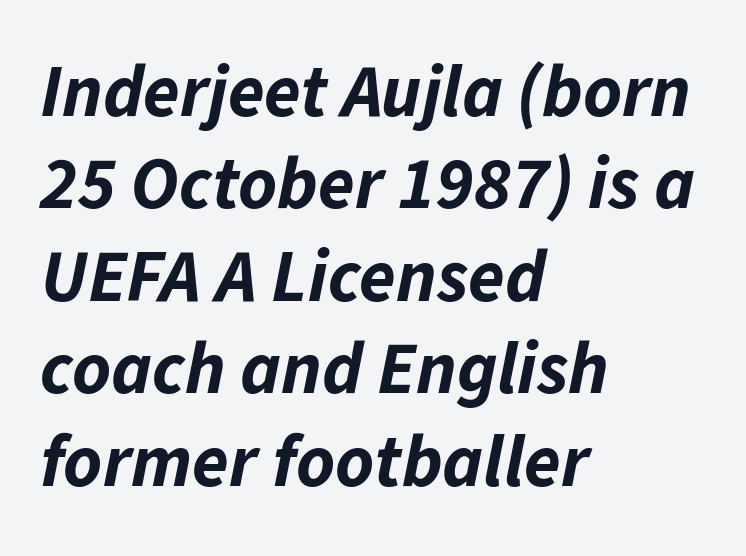
Lines of text with bare space underneath. Each word holds together tightly as a unit, with standard inter-letter gaps. Plenty of ink on the page — the face is bold. The rows are spaced the way most documents space them. The rag falls on the right side of this text block.
